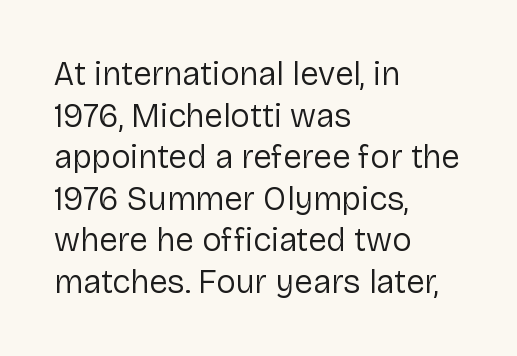
{"serif": "no", "italic": "no", "bold": "no", "weight": "regular", "width": "normal", "stroke_contrast": "low", "x_height": "medium", "monospaced": "no", "underline": "no", "align": "left", "line_spacing": "normal", "line_spacing_ratio": 1.26, "letter_spacing": "normal", "letter_spacing_em": 0.0, "glyph_px": 33}
